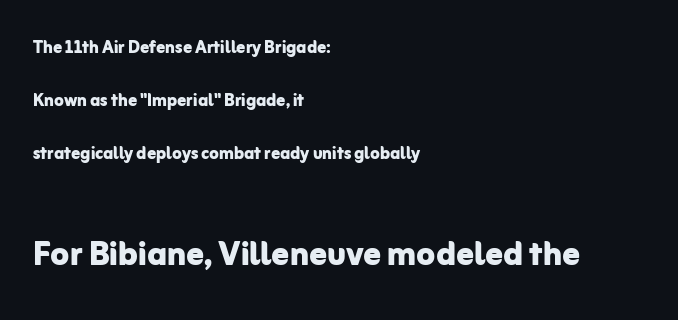
The image shows 43 px bold sans-serif type, upright; set left-aligned, loose line spacing (2.4x), normal letter spacing, not underlined; the second (bottom) block is 1.95x larger; low stroke contrast and a medium x-height.
